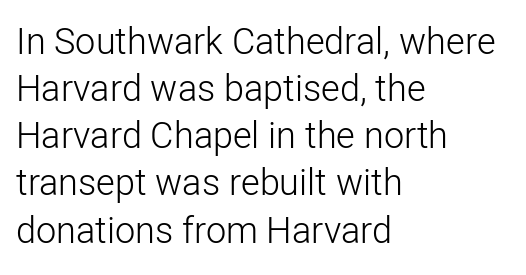
Quick note: underline off. Posture: vertical. Looks like regular typesetting: each glyph gets only the width it needs. Stroke thickness stays within the range of a standard reading face or lighter.
